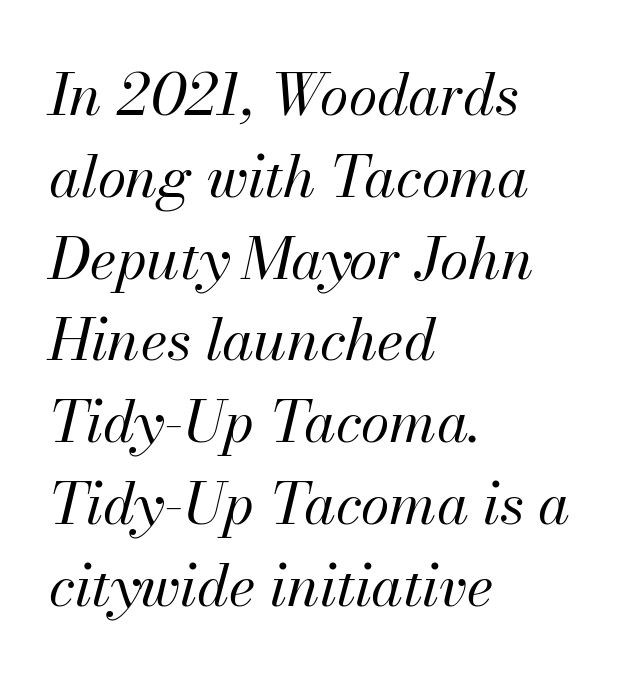
{"italic": "yes", "lean": "right", "slant_degrees": 13, "bold": "no", "weight": "regular", "width": "normal", "stroke_contrast": "medium", "x_height": "small", "monospaced": "no", "underline": "no", "align": "left", "line_spacing": "normal", "line_spacing_ratio": 1.41, "letter_spacing": "normal", "letter_spacing_em": 0.0, "glyph_px": 58}
